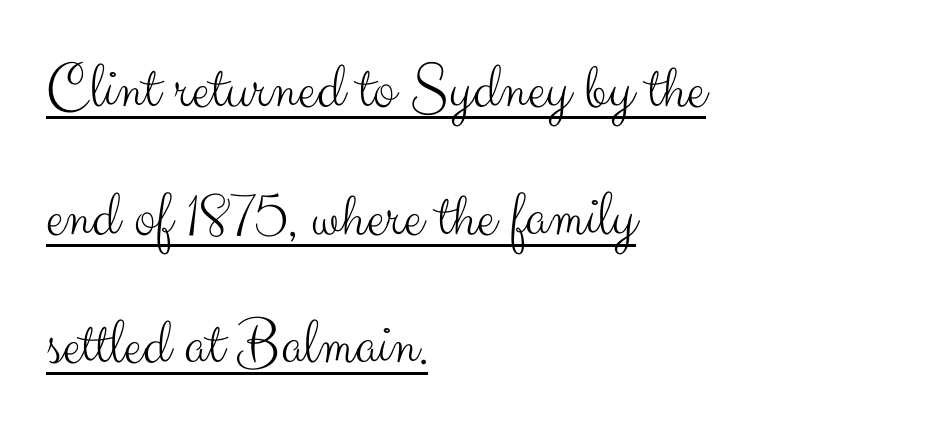
Q: Is the text bold? A: No.
Q: Is the text italic (slanted)? A: Yes.
Q: Is the typeface a serif or a sans-serif typeface? A: Sans-serif.
Q: Is the text underlined? A: Yes.
Q: How is the paragraph aligned? A: Left-aligned.
Q: Is the spacing between letters normal or unusually wide? A: Normal.
Q: Is the spacing between lines tight, normal or loose? A: Loose.
Q: Width (condensed, normal, or wide)? A: Normal.
Q: Stroke contrast? A: Medium.
Q: x-height? A: Small.
Q: Monospaced? A: No.
